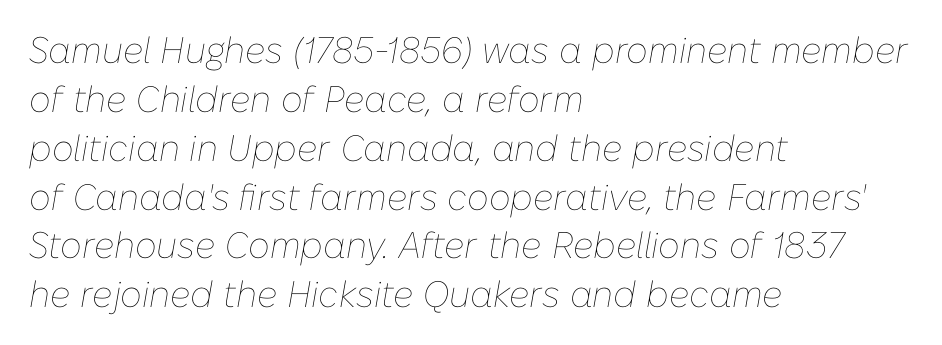
Q: Is the text bold? A: No.
Q: Is the text italic (slanted)? A: Yes, it leans right by about 10 degrees.
Q: Is the text underlined? A: No.
Q: How is the paragraph aligned? A: Left-aligned.
Q: Is the spacing between letters normal or unusually wide? A: Normal.
Q: Is the spacing between lines tight, normal or loose? A: Normal.
Q: Width (condensed, normal, or wide)? A: Normal.
Q: Stroke contrast? A: Low.
Q: x-height? A: Medium.
Q: Monospaced? A: No.
